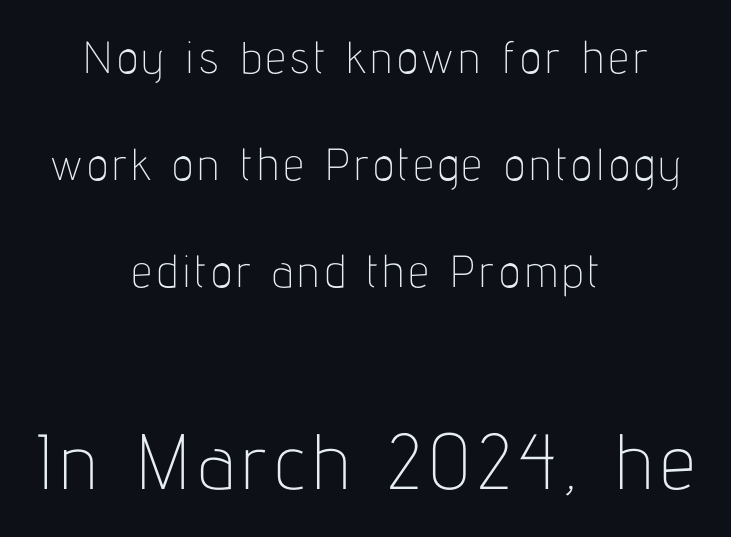
The image shows 78 px thin, condensed sans-serif type, upright; set centered, loose line spacing (2.38x), not underlined; the second (bottom) block is 1.73x larger; low stroke contrast and a medium x-height.
